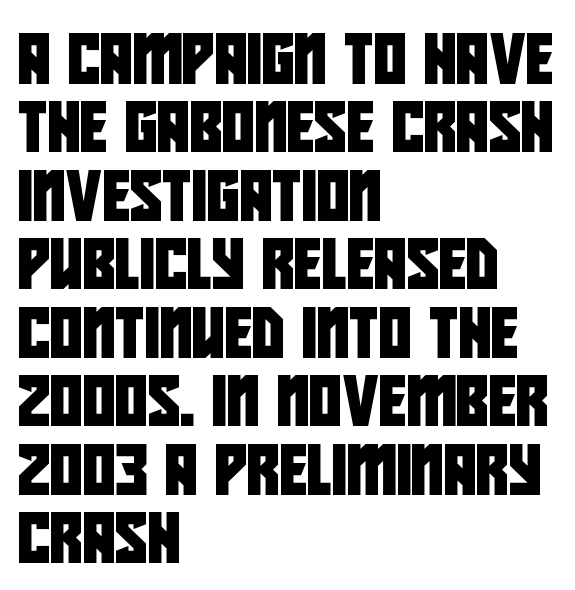
The image shows 50 px condensed sans-serif type; set left-aligned, normal line spacing (1.37x), normal letter spacing, not underlined; low stroke contrast and a large x-height.
